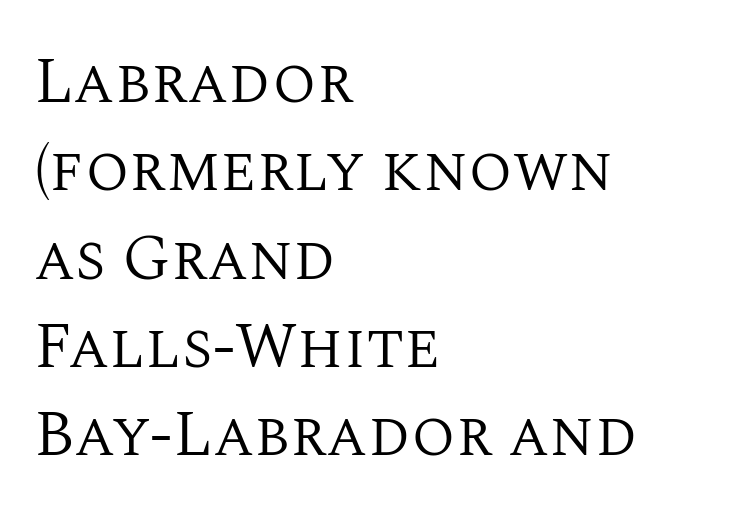
{"serif": "yes", "italic": "no", "bold": "no", "weight": "regular", "width": "normal", "stroke_contrast": "medium", "x_height": "large", "monospaced": "no", "underline": "no", "align": "left", "line_spacing": "normal", "line_spacing_ratio": 1.38, "letter_spacing": "normal", "letter_spacing_em": 0.0, "glyph_px": 64}
